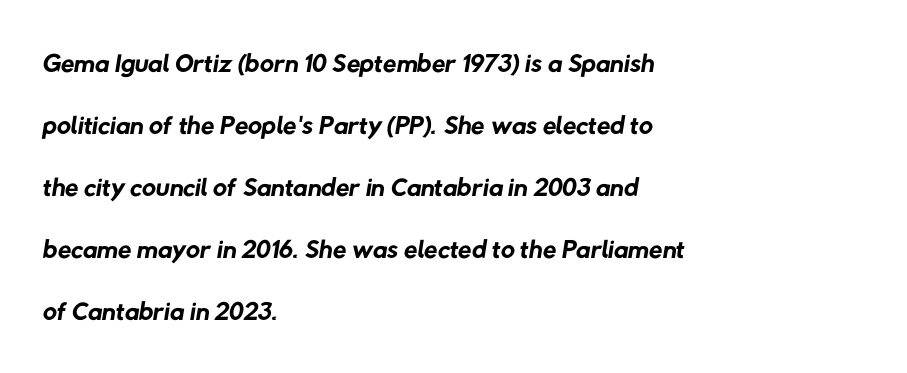
The image shows 39 px regular-weight sans-serif type; set left-aligned, normal line spacing (1.59x), normal letter spacing, not underlined; low stroke contrast and a medium x-height.
